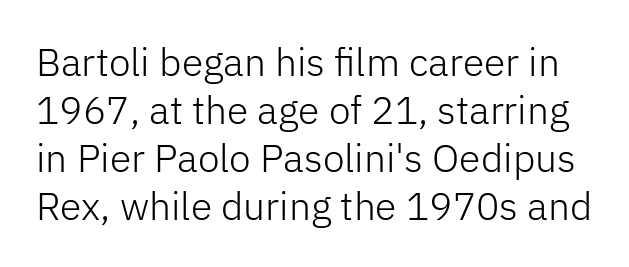
Q: Is the text bold? A: No.
Q: Is the text italic (slanted)? A: No, it is upright.
Q: Is the typeface a serif or a sans-serif typeface? A: Sans-serif.
Q: Is the text underlined? A: No.
Q: Is the spacing between letters normal or unusually wide? A: Normal.
Q: Width (condensed, normal, or wide)? A: Normal.
Q: Stroke contrast? A: Low.
Q: x-height? A: Medium.
Q: Monospaced? A: No.
